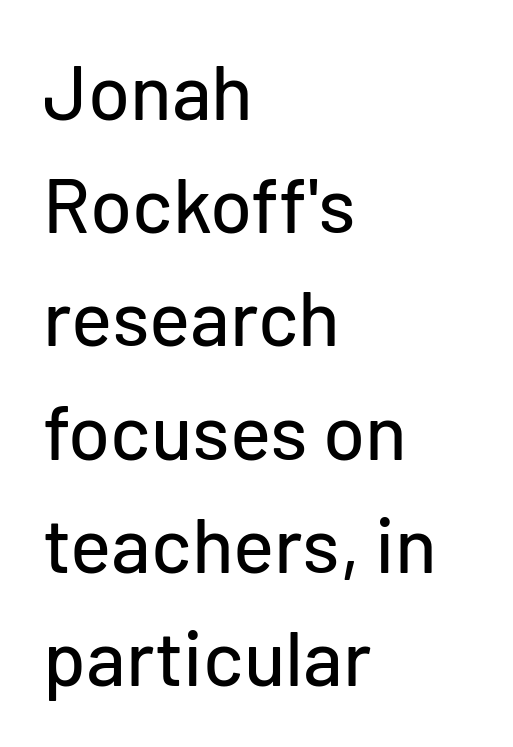
Q: Is the text italic (slanted)? A: No, it is upright.
Q: Is the typeface a serif or a sans-serif typeface? A: Sans-serif.
Q: Is the text underlined? A: No.
Q: How is the paragraph aligned? A: Left-aligned.
Q: Is the spacing between letters normal or unusually wide? A: Normal.
Q: Is the spacing between lines tight, normal or loose? A: Normal.
Q: Width (condensed, normal, or wide)? A: Normal.
Q: Stroke contrast? A: Low.
Q: x-height? A: Medium.
Q: Monospaced? A: No.
